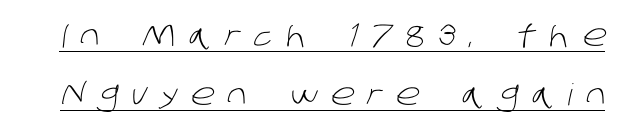
Q: Is the text bold? A: No.
Q: Is the typeface a serif or a sans-serif typeface? A: Sans-serif.
Q: Is the text underlined? A: Yes.
Q: Is the spacing between letters normal or unusually wide? A: Unusually wide.
Q: Is the spacing between lines tight, normal or loose? A: Loose.
Q: Width (condensed, normal, or wide)? A: Normal.
Q: Stroke contrast? A: Low.
Q: x-height? A: Large.
Q: Monospaced? A: No.
